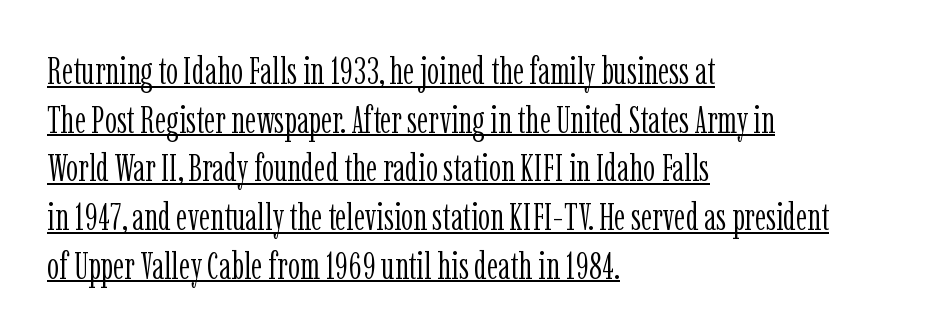
Q: Is the text bold? A: No.
Q: Is the text italic (slanted)? A: No, it is upright.
Q: Is the typeface a serif or a sans-serif typeface? A: Serif.
Q: Is the text underlined? A: Yes.
Q: How is the paragraph aligned? A: Left-aligned.
Q: Is the spacing between letters normal or unusually wide? A: Normal.
Q: Is the spacing between lines tight, normal or loose? A: Normal.
Q: Width (condensed, normal, or wide)? A: Condensed.
Q: Stroke contrast? A: Low.
Q: x-height? A: Medium.
Q: Monospaced? A: No.
